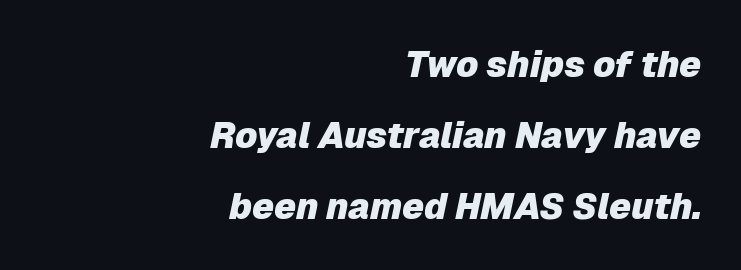
Q: Is the text bold? A: Yes.
Q: Is the text italic (slanted)? A: Yes, it leans right by about 12 degrees.
Q: Is the text underlined? A: No.
Q: How is the paragraph aligned? A: Right-aligned.
Q: Is the spacing between letters normal or unusually wide? A: Normal.
Q: Is the spacing between lines tight, normal or loose? A: Loose.
Q: Width (condensed, normal, or wide)? A: Normal.
Q: Stroke contrast? A: Low.
Q: x-height? A: Medium.
Q: Monospaced? A: No.
